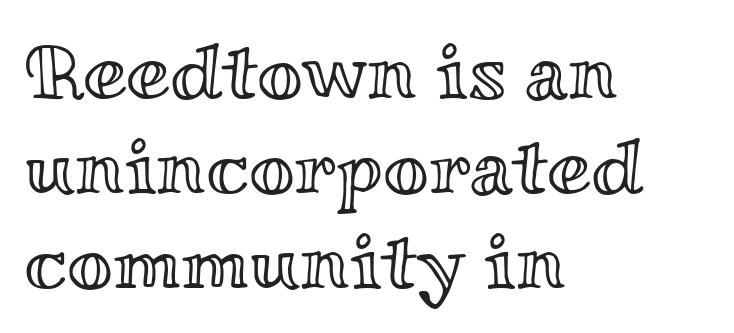
{"italic": "no", "width": "wide", "x_height": "small", "monospaced": "no", "underline": "no", "align": "left", "line_spacing_ratio": 1.2, "letter_spacing": "normal", "letter_spacing_em": 0.0, "glyph_px": 79}
